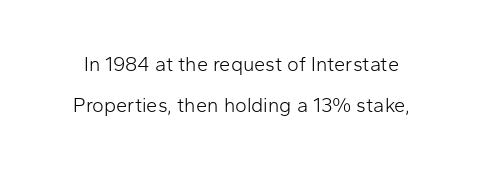
The image shows 20 px text type, upright; set loose line spacing (2.05x), normal letter spacing, not underlined.
